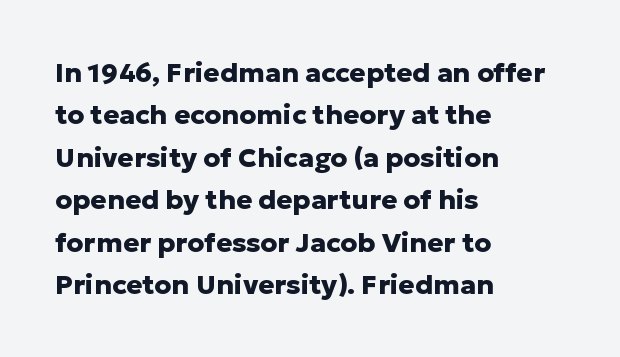
Q: Is the text bold? A: Yes.
Q: Is the text italic (slanted)? A: No, it is upright.
Q: Is the text underlined? A: No.
Q: How is the paragraph aligned? A: Left-aligned.
Q: Is the spacing between letters normal or unusually wide? A: Normal.
Q: Is the spacing between lines tight, normal or loose? A: Normal.
